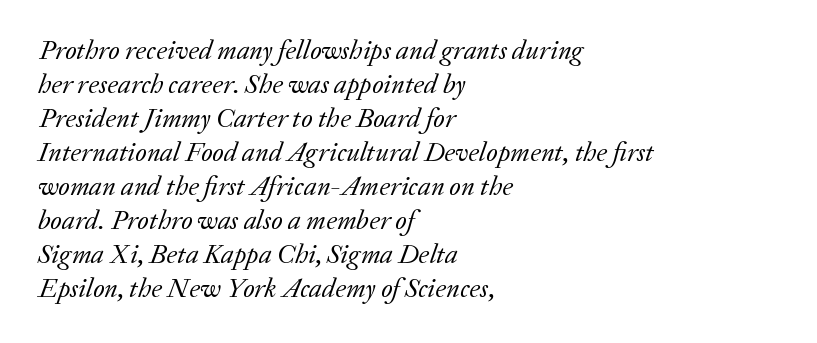
{"italic": "yes", "lean": "right", "slant_degrees": 20, "bold": "no", "underline": "no", "align": "left", "line_spacing": "normal", "line_spacing_ratio": 1.26, "letter_spacing": "normal", "letter_spacing_em": 0.0, "glyph_px": 27}
